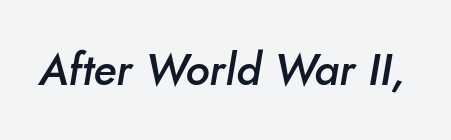
The image shows 44 px semibold type, italic (leaning right); set normal letter spacing, not underlined; low stroke contrast and a small x-height.
